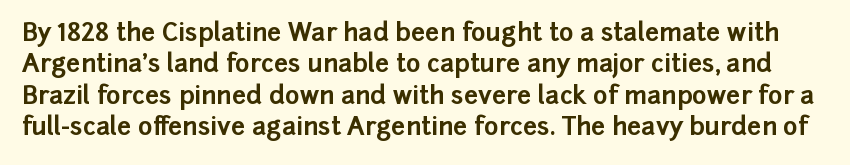
The rendering uses a bold face; every stroke is thick and dark. Type without underlining. The lettering stays uniformly vertical, giving the passage a roman look. The tracking reads as untouched default to a designer's eye.
